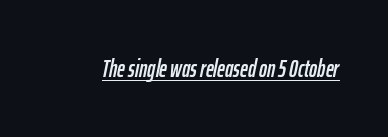
The image shows 24 px text type, italic (leaning right); set normal letter spacing, underlined.
